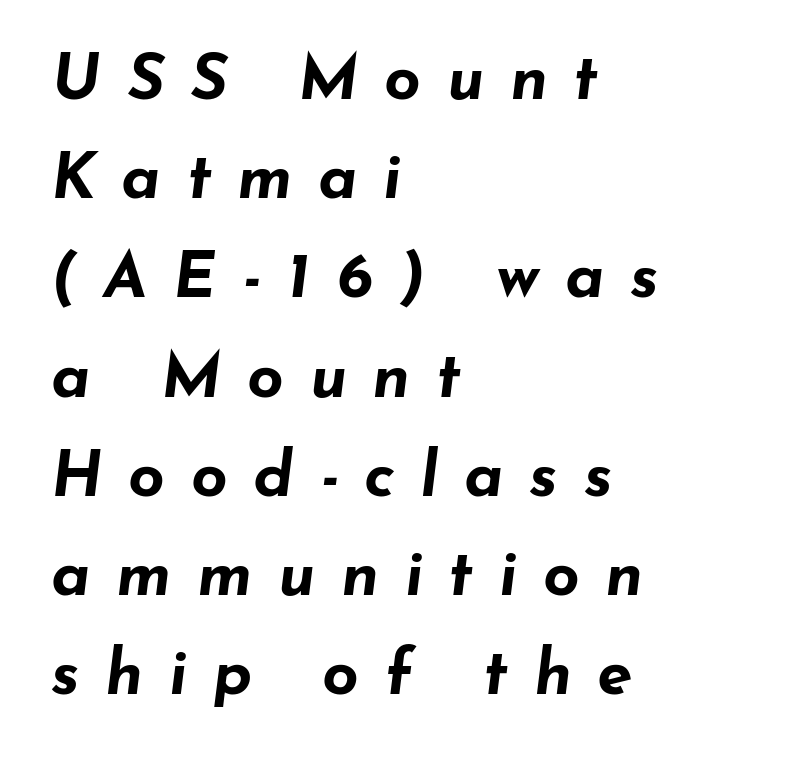
{"italic": "yes", "lean": "right", "slant_degrees": 7, "bold": "yes", "weight": "bold", "width": "wide", "stroke_contrast": "low", "x_height": "small", "monospaced": "no", "underline": "no", "align": "left", "line_spacing": "normal", "line_spacing_ratio": 1.55, "letter_spacing": "wide", "letter_spacing_em": 0.4, "glyph_px": 64}
